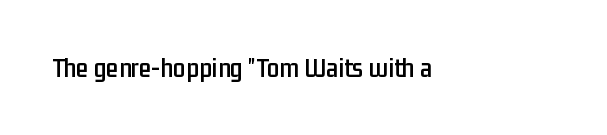
Type without underlining. Character widths vary here, with narrow letters taking less room than wide ones. Each word holds together tightly as a unit, with standard inter-letter gaps. You can tell from the bare stems that sans-serif type was used.
